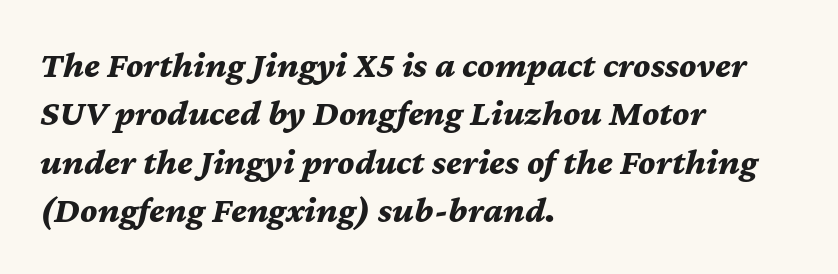
The image shows 37 px bold type, italic (leaning right); set left-aligned, normal line spacing (1.31x), normal letter spacing, not underlined; medium stroke contrast and a medium x-height.
